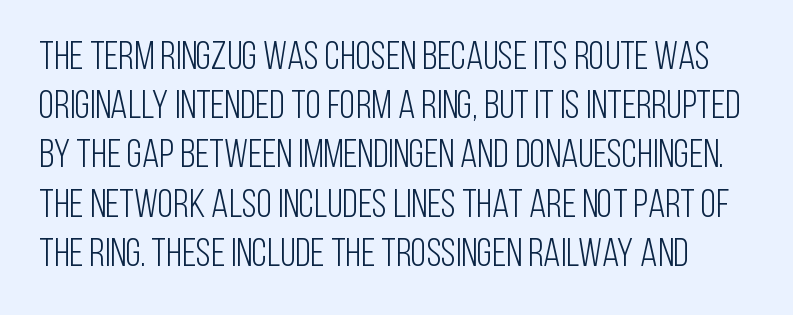
The gaps between neighbouring characters are ordinary and unremarkable. Heaviness? Minimal to ordinary, like unemphasized prose. The letters stand upright; this is a roman face. Descenders hang freely into open space. A typesetter would call this proportional, since set widths differ per character.
